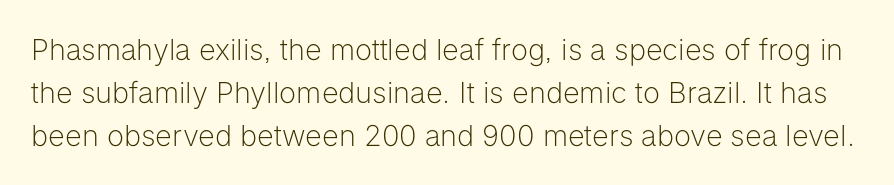
The image shows 29 px light sans-serif type, upright; set normal line spacing (1.49x), normal letter spacing, not underlined; low stroke contrast and a medium x-height.
